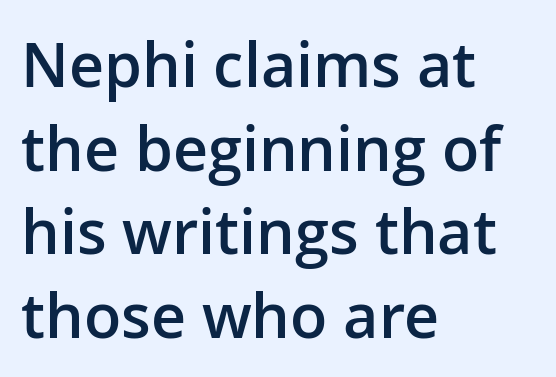
The image shows 61 px semibold sans-serif type, upright; set left-aligned, normal line spacing (1.37x), normal letter spacing, not underlined; low stroke contrast and a medium x-height.
